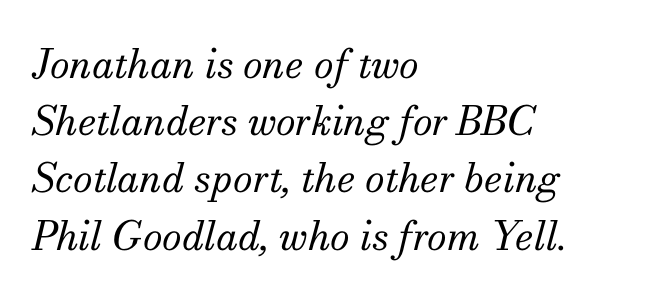
The image shows 40 px regular-weight serif type, italic (leaning right); set left-aligned, normal line spacing (1.43x), normal letter spacing, not underlined; medium stroke contrast and a small x-height.
